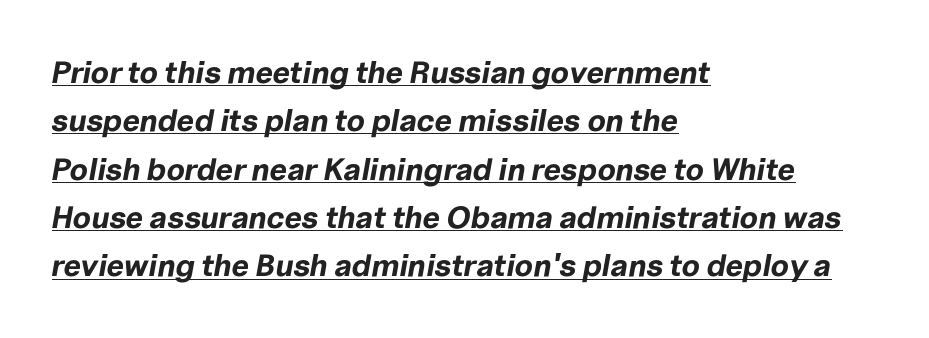
The line texture is even and compact thanks to regular tracking. Is there an underline? Yes — a line sits under the letters. These lines were composed using italics. Think of a printed novel: that variable character pitch is what you see here. Every row of glyphs begins at an identical x-position on the left.
